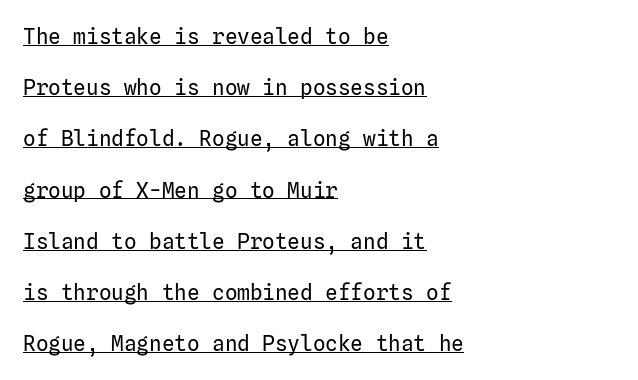
{"italic": "no", "bold": "no", "underline": "yes", "align": "left", "line_spacing": "loose", "line_spacing_ratio": 2.44, "letter_spacing": "normal", "letter_spacing_em": 0.0, "glyph_px": 21}
